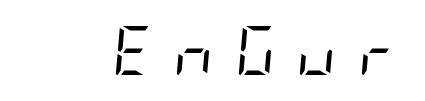
Q: Is the text bold? A: No.
Q: Is the text italic (slanted)? A: Yes, it leans right by about 5 degrees.
Q: Is the text underlined? A: No.
Q: Is the spacing between letters normal or unusually wide? A: Unusually wide.
Q: Width (condensed, normal, or wide)? A: Condensed.
Q: Stroke contrast? A: Low.
Q: x-height? A: Large.
